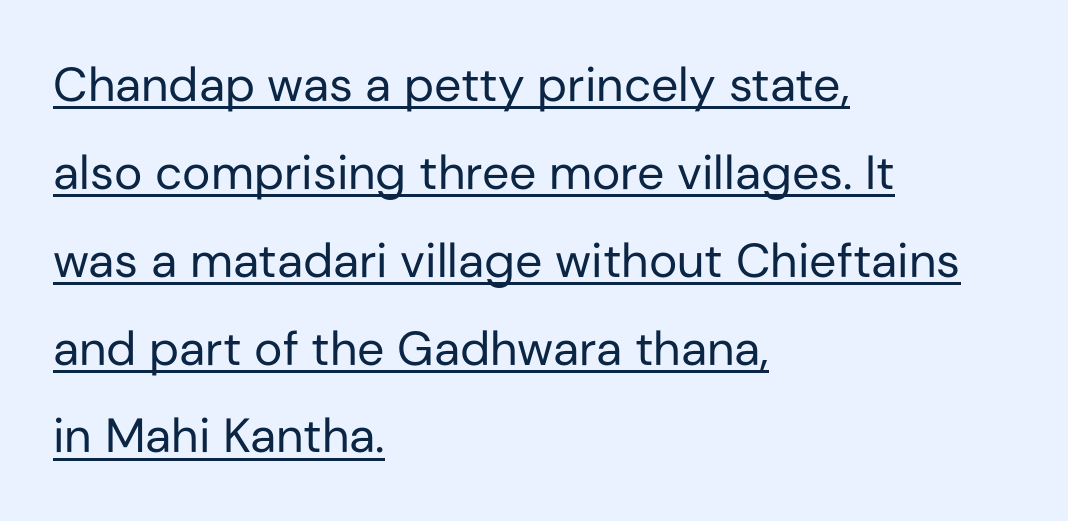
Q: Is the text bold? A: No.
Q: Is the text italic (slanted)? A: No, it is upright.
Q: Is the typeface a serif or a sans-serif typeface? A: Sans-serif.
Q: Is the text underlined? A: Yes.
Q: How is the paragraph aligned? A: Left-aligned.
Q: Is the spacing between letters normal or unusually wide? A: Normal.
Q: Width (condensed, normal, or wide)? A: Normal.
Q: Stroke contrast? A: Low.
Q: x-height? A: Medium.
Q: Monospaced? A: No.
